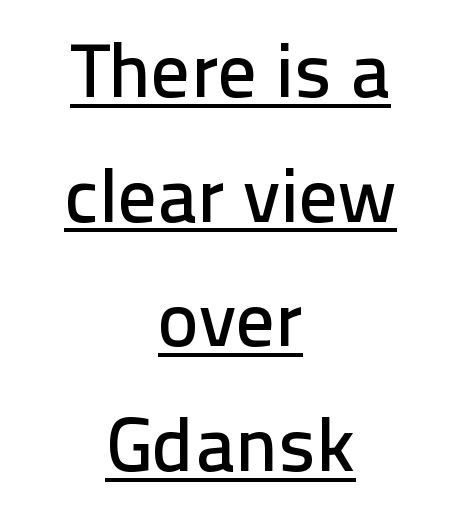
{"serif": "no", "italic": "no", "width": "normal", "stroke_contrast": "low", "x_height": "medium", "monospaced": "no", "underline": "yes", "align": "center", "line_spacing": "normal", "line_spacing_ratio": 1.62, "letter_spacing": "normal", "letter_spacing_em": 0.0, "glyph_px": 77}
